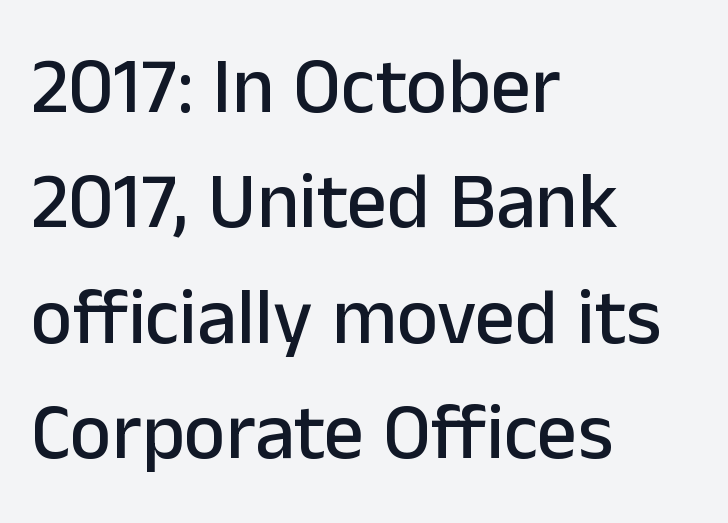
The image shows 79 px sans-serif type, upright; set left-aligned, normal line spacing (1.46x), normal letter spacing, not underlined; low stroke contrast and a medium x-height.
